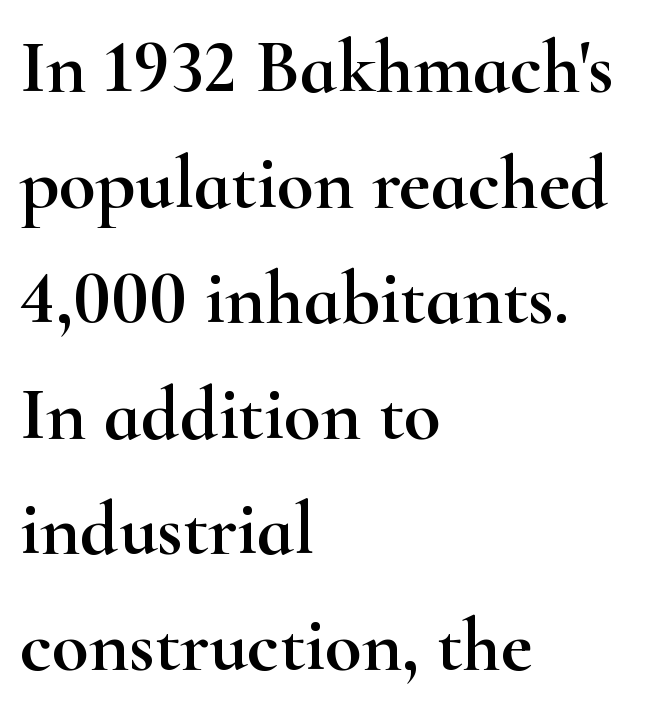
Q: Is the text italic (slanted)? A: No, it is upright.
Q: Is the typeface a serif or a sans-serif typeface? A: Serif.
Q: Is the text underlined? A: No.
Q: How is the paragraph aligned? A: Left-aligned.
Q: Is the spacing between letters normal or unusually wide? A: Normal.
Q: Is the spacing between lines tight, normal or loose? A: Normal.
Q: Width (condensed, normal, or wide)? A: Wide.
Q: Stroke contrast? A: High.
Q: x-height? A: Small.
Q: Monospaced? A: No.
